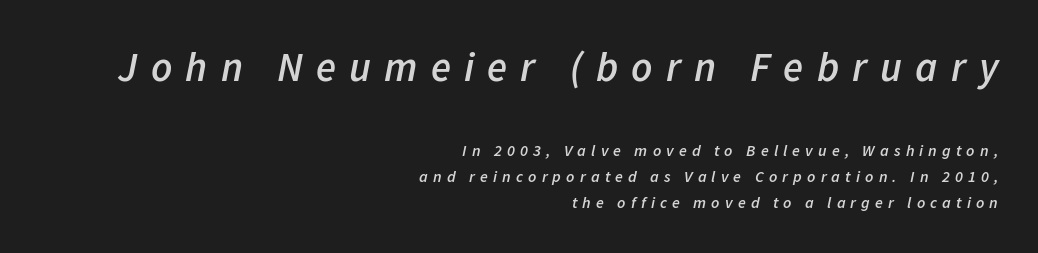
Q: Is the text bold? A: Semi-bold.
Q: Is the text italic (slanted)? A: Yes, it leans right by about 11 degrees.
Q: Is the text underlined? A: No.
Q: How is the paragraph aligned? A: Right-aligned.
Q: Is the spacing between letters normal or unusually wide? A: Unusually wide.
Q: Is the spacing between lines tight, normal or loose? A: Normal.
Q: Which block of text is set in a larger size, the first (top) or the second (bottom)? A: The first (top) one.
Q: Width (condensed, normal, or wide)? A: Normal.
Q: Stroke contrast? A: Low.
Q: x-height? A: Medium.
Q: Monospaced? A: No.
